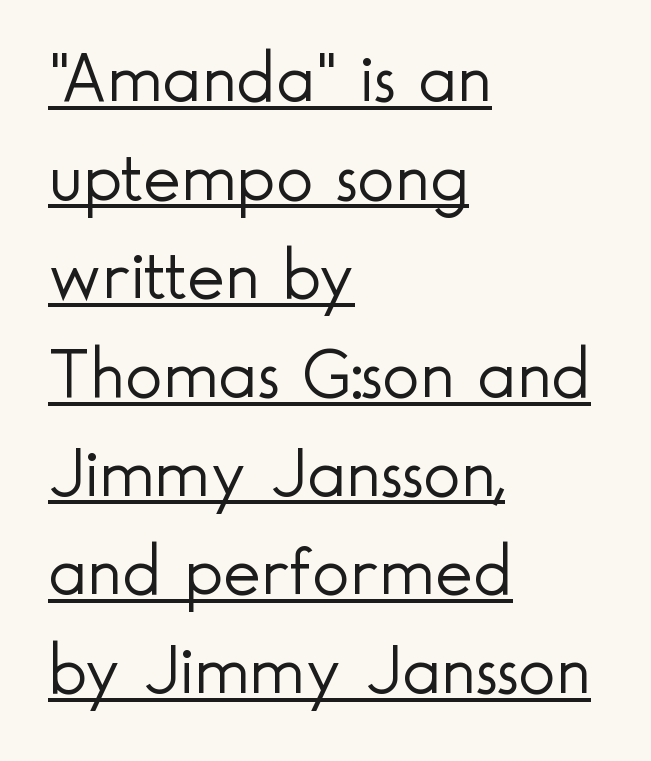
The image shows 71 px light sans-serif type, upright; set left-aligned, normal line spacing (1.39x), normal letter spacing, underlined; a small x-height.
